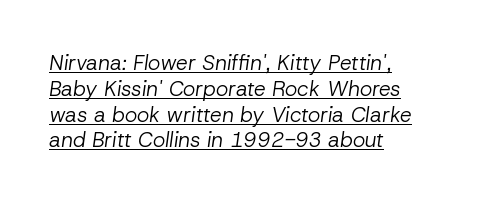
Q: Is the text bold? A: No.
Q: Is the text italic (slanted)? A: Yes, it leans right by about 8 degrees.
Q: Is the text underlined? A: Yes.
Q: How is the paragraph aligned? A: Left-aligned.
Q: Is the spacing between letters normal or unusually wide? A: Normal.
